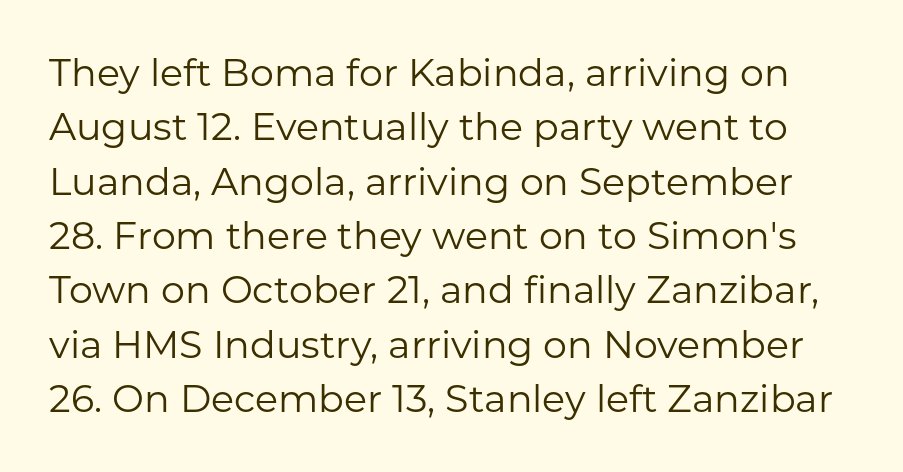
The image shows 38 px regular-weight sans-serif type, upright; set normal line spacing (1.43x), normal letter spacing, not underlined; low stroke contrast and a medium x-height.
